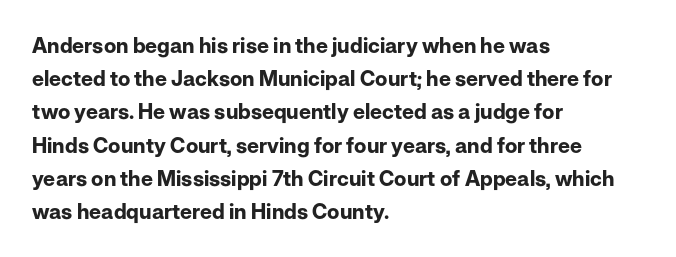
{"italic": "no", "bold": "yes", "underline": "no", "align": "left", "line_spacing": "normal", "line_spacing_ratio": 1.58, "letter_spacing": "normal", "letter_spacing_em": 0.0, "glyph_px": 21}
